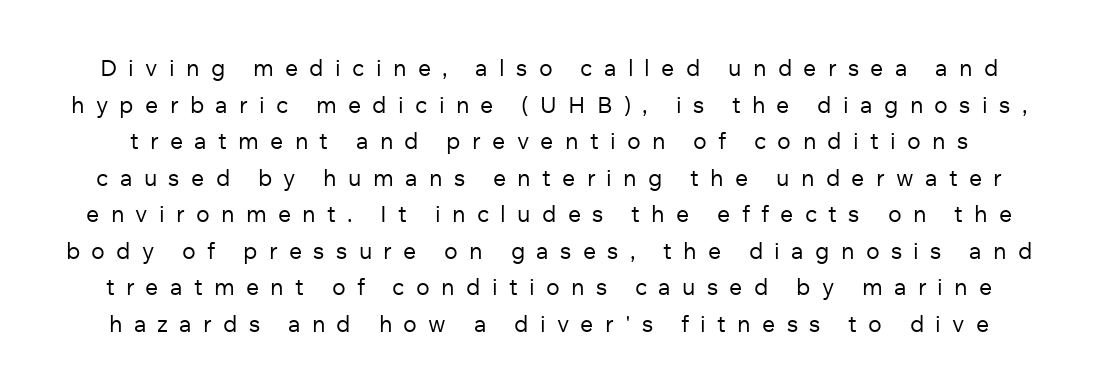
The passage shown has open, widely tracked lettering throughout. A clean baseline with only descenders dipping below it. The typesetting does not lean heavy: it is not bold. The axis of the letterforms is exactly vertical. Summary of vertical rhythm: regular, with standard interline spacing.
